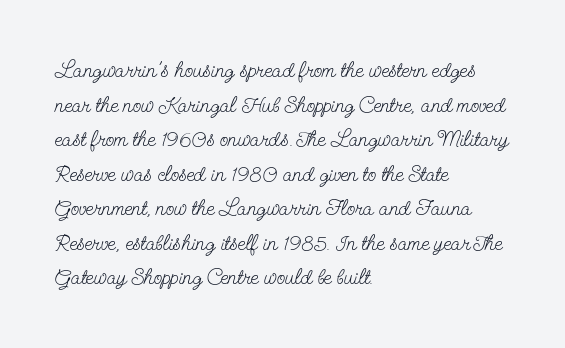
{"bold": "no", "underline": "no", "align": "left", "line_spacing": "normal", "line_spacing_ratio": 1.57, "letter_spacing": "normal", "letter_spacing_em": 0.0, "glyph_px": 22}
